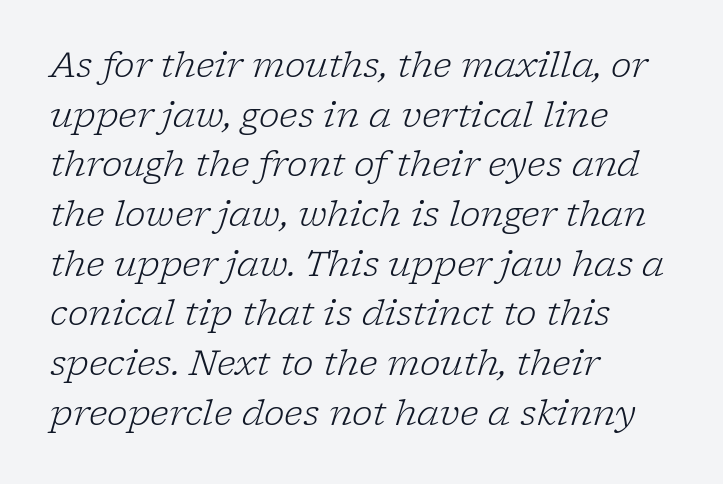
{"serif": "yes", "italic": "yes", "lean": "right", "slant_degrees": 17, "bold": "no", "weight": "light", "width": "normal", "stroke_contrast": "low", "x_height": "medium", "monospaced": "no", "underline": "no", "align": "left", "line_spacing": "normal", "line_spacing_ratio": 1.42, "letter_spacing": "normal", "letter_spacing_em": 0.0, "glyph_px": 35}
